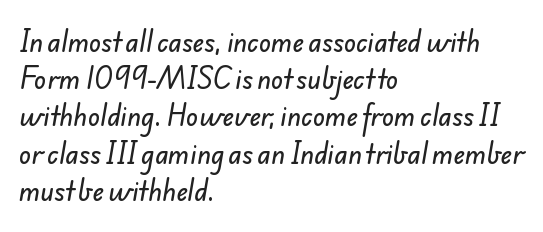
Tracking value appears to be zero — textbook default spacing. This sample keeps an unexceptional amount of space between lines. Which margin do the lines hug? The left one — the right edge is uneven. A clean baseline with only descenders dipping below it.
